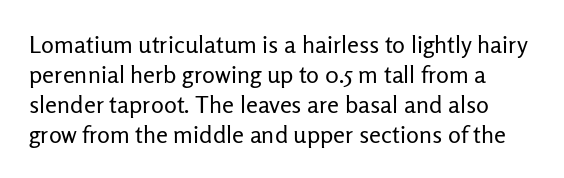
Students, note that the glyphs here touch the page at normal intervals. The baseline area is clear. The vertical gap from one line to the next is medium. No extra ink here — the face is not bold. Nope, not italic — everything's standing straight.
